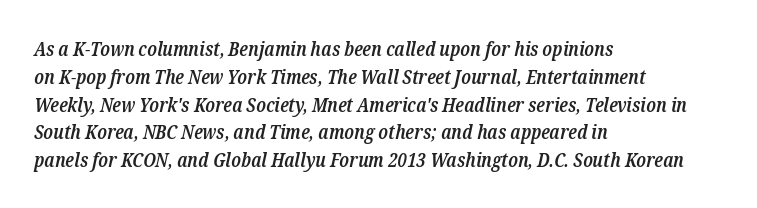
A typesetter would mark this as italic. These lines are set flush left with a ragged right edge. Notice the strokes are somewhat thickened but not fully heavy: this is a semibold. Glance below the letters and you will spot only blank space. What's the leading like? Ordinary, nothing unusual.
